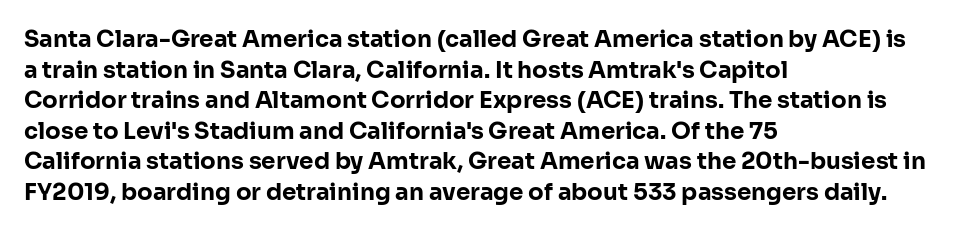
{"italic": "no", "bold": "yes", "underline": "no", "align": "left", "line_spacing": "normal", "line_spacing_ratio": 1.33, "letter_spacing": "normal", "letter_spacing_em": 0.0, "glyph_px": 23}
